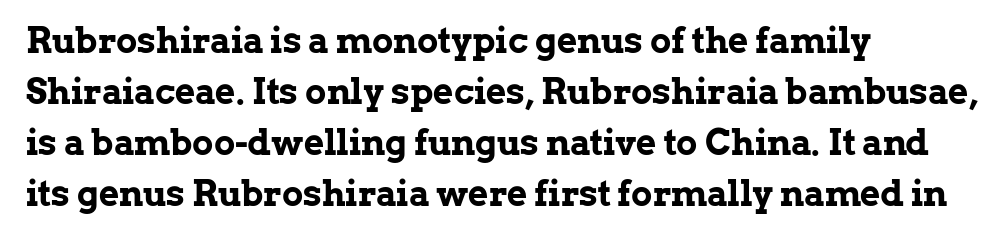
The image shows 35 px bold serif type, upright; set left-aligned, normal line spacing (1.46x), normal letter spacing, not underlined; low stroke contrast and a medium x-height.
